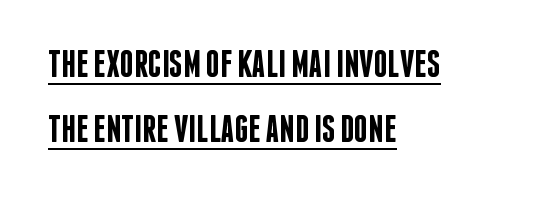
Q: Is the text bold? A: Semi-bold.
Q: Is the text italic (slanted)? A: No, it is upright.
Q: Is the typeface a serif or a sans-serif typeface? A: Sans-serif.
Q: Is the text underlined? A: Yes.
Q: How is the paragraph aligned? A: Left-aligned.
Q: Is the spacing between letters normal or unusually wide? A: Normal.
Q: Width (condensed, normal, or wide)? A: Condensed.
Q: Stroke contrast? A: Low.
Q: x-height? A: Large.
Q: Monospaced? A: No.
